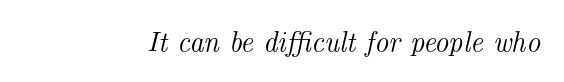
Q: Is the text italic (slanted)? A: Yes, it leans right by about 14 degrees.
Q: Is the typeface a serif or a sans-serif typeface? A: Serif.
Q: Is the text underlined? A: No.
Q: Is the spacing between letters normal or unusually wide? A: Normal.
Q: Width (condensed, normal, or wide)? A: Normal.
Q: Stroke contrast? A: Medium.
Q: x-height? A: Small.
Q: Monospaced? A: No.
